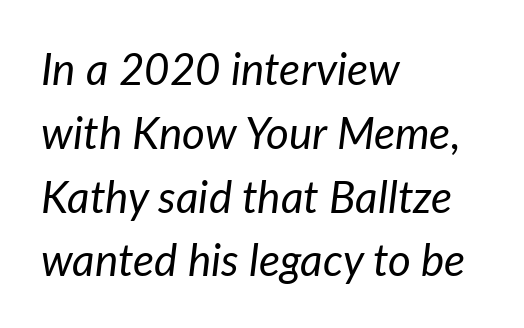
The image shows 44 px regular-weight type, italic (leaning right); set left-aligned, normal line spacing (1.45x), normal letter spacing, not underlined; low stroke contrast and a medium x-height.
